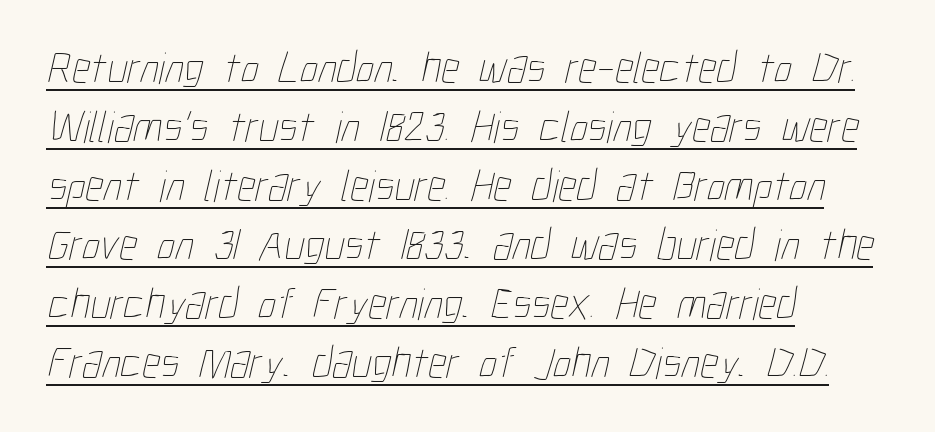
{"bold": "no", "weight": "thin", "width": "condensed", "stroke_contrast": "low", "x_height": "medium", "monospaced": "no", "underline": "yes", "align": "left", "line_spacing": "normal", "line_spacing_ratio": 1.31, "letter_spacing": "normal", "letter_spacing_em": 0.0, "glyph_px": 45}
